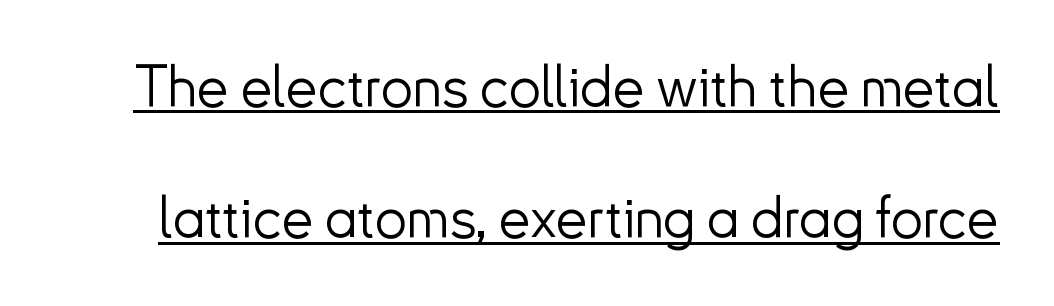
{"serif": "no", "italic": "no", "bold": "no", "weight": "light", "width": "normal", "stroke_contrast": "low", "x_height": "small", "monospaced": "no", "underline": "yes", "line_spacing": "loose", "line_spacing_ratio": 2.3, "letter_spacing": "normal", "letter_spacing_em": 0.0, "glyph_px": 57}
